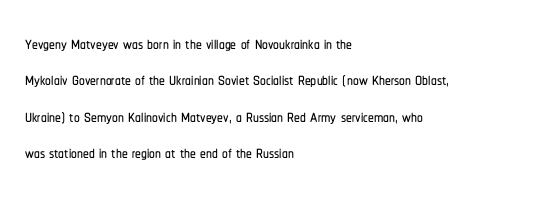
The image shows 23 px text type, upright; set left-aligned, normal line spacing (1.58x), normal letter spacing, not underlined.
